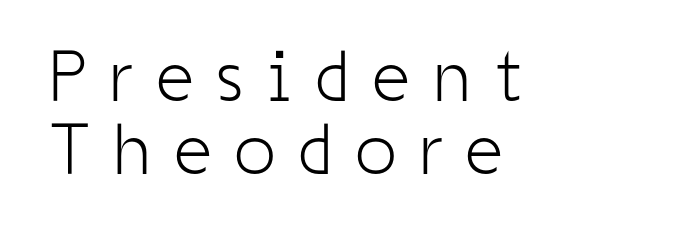
The image shows 72 px light, condensed sans-serif type, upright; set left-aligned, tight line spacing (1.02x), unusually wide letter spacing (+0.34 em), not underlined; low stroke contrast and a medium x-height.
